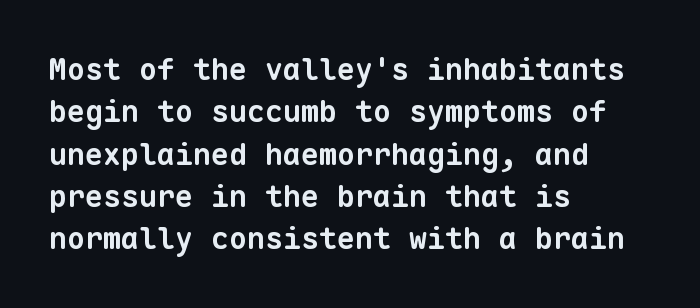
A typesetter would label this face a sans. Leading: standard. The strip under each line holds only bare page. The text block is weighted toward the left margin, trailing off unevenly rightward.
